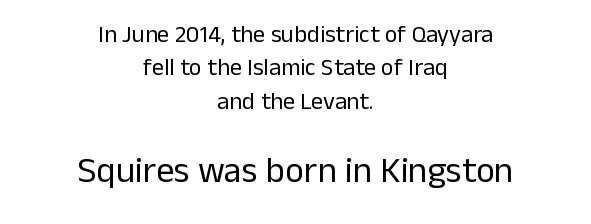
{"serif": "no", "italic": "no", "bold": "no", "weight": "regular", "width": "normal", "stroke_contrast": "low", "x_height": "medium", "monospaced": "no", "underline": "no", "align": "center", "line_spacing": "normal", "line_spacing_ratio": 1.39, "letter_spacing": "normal", "letter_spacing_em": 0.0, "larger_block": "second", "size_ratio": 1.5, "glyph_px": 36}
